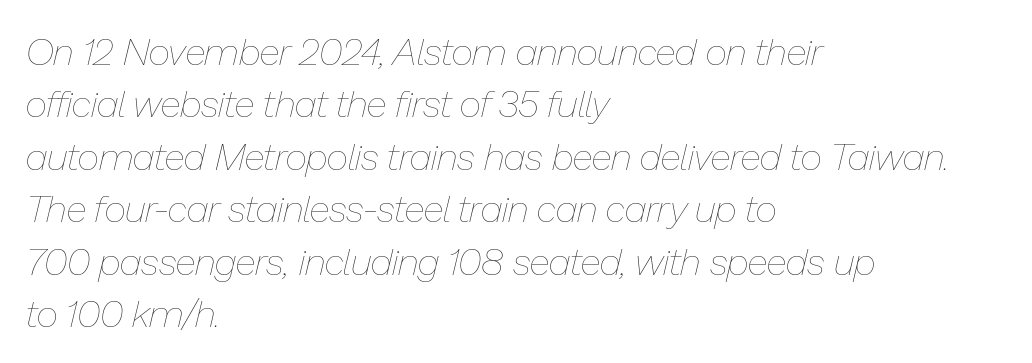
Q: Is the text bold? A: No.
Q: Is the text italic (slanted)? A: Yes, it leans right by about 13 degrees.
Q: Is the text underlined? A: No.
Q: How is the paragraph aligned? A: Left-aligned.
Q: Is the spacing between letters normal or unusually wide? A: Normal.
Q: Is the spacing between lines tight, normal or loose? A: Normal.
Q: Width (condensed, normal, or wide)? A: Normal.
Q: Stroke contrast? A: Low.
Q: x-height? A: Medium.
Q: Monospaced? A: No.
